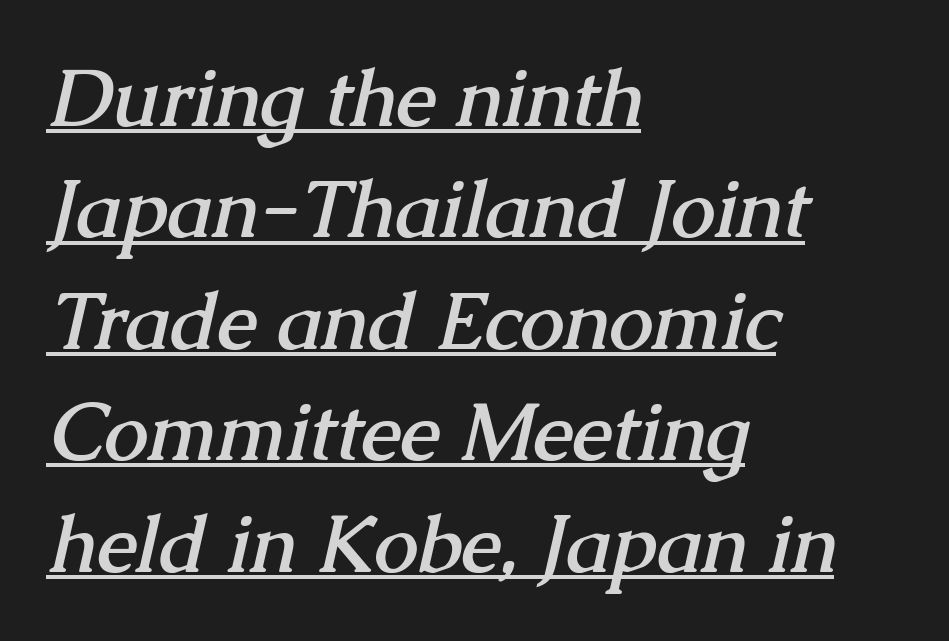
{"serif": "yes", "bold": "yes", "weight": "semibold", "width": "normal", "stroke_contrast": "medium", "x_height": "medium", "monospaced": "no", "underline": "yes", "align": "left", "line_spacing": "normal", "line_spacing_ratio": 1.41, "letter_spacing": "normal", "letter_spacing_em": 0.0, "glyph_px": 79}
